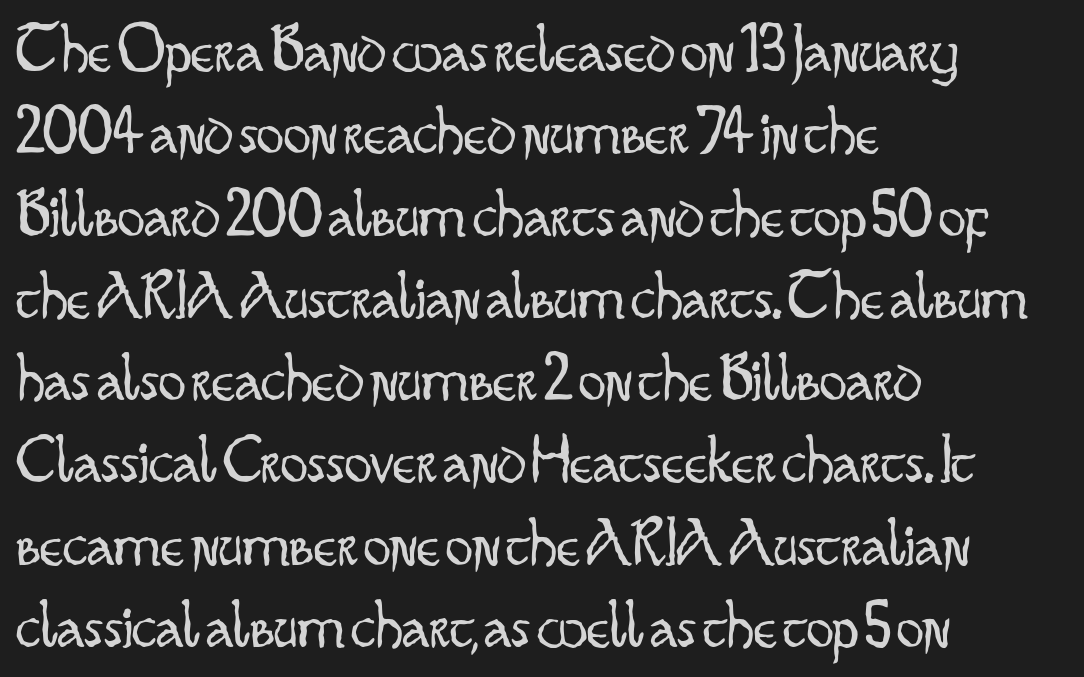
Q: Is the text bold? A: No.
Q: Is the text italic (slanted)? A: No, it is upright.
Q: Is the typeface a serif or a sans-serif typeface? A: Sans-serif.
Q: Is the text underlined? A: No.
Q: How is the paragraph aligned? A: Left-aligned.
Q: Is the spacing between letters normal or unusually wide? A: Normal.
Q: Width (condensed, normal, or wide)? A: Condensed.
Q: Stroke contrast? A: Low.
Q: x-height? A: Small.
Q: Monospaced? A: No.
